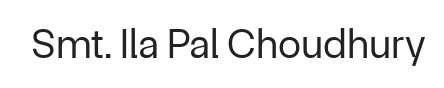
{"serif": "no", "italic": "no", "bold": "no", "weight": "regular", "width": "normal", "stroke_contrast": "low", "x_height": "medium", "monospaced": "no", "underline": "no", "letter_spacing": "normal", "letter_spacing_em": 0.0, "glyph_px": 42}
